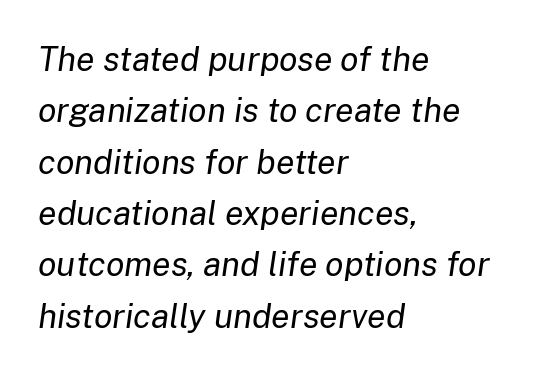
Q: Is the text bold? A: No.
Q: Is the text italic (slanted)? A: Yes, it leans right by about 8 degrees.
Q: Is the text underlined? A: No.
Q: How is the paragraph aligned? A: Left-aligned.
Q: Is the spacing between letters normal or unusually wide? A: Normal.
Q: Is the spacing between lines tight, normal or loose? A: Normal.
Q: Width (condensed, normal, or wide)? A: Normal.
Q: Stroke contrast? A: Low.
Q: x-height? A: Medium.
Q: Monospaced? A: No.
